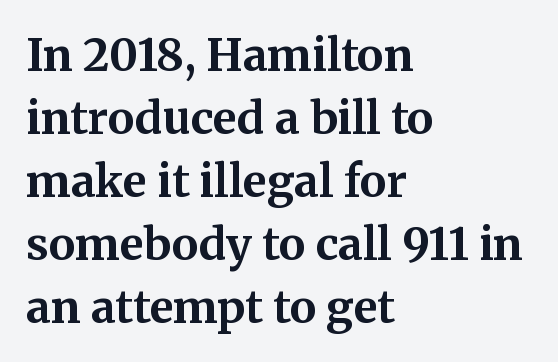
The image shows 45 px bold serif type, upright; set left-aligned, normal line spacing (1.4x), normal letter spacing, not underlined; medium stroke contrast and a medium x-height.
